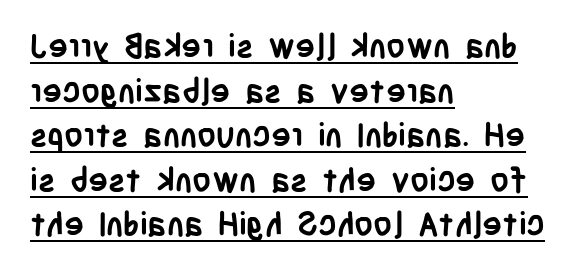
{"serif": "no", "italic": "no", "bold": "yes", "weight": "semibold", "width": "condensed", "stroke_contrast": "low", "x_height": "large", "monospaced": "no", "underline": "yes", "align": "left", "line_spacing": "normal", "line_spacing_ratio": 1.35, "letter_spacing": "normal", "letter_spacing_em": 0.0, "glyph_px": 33}
